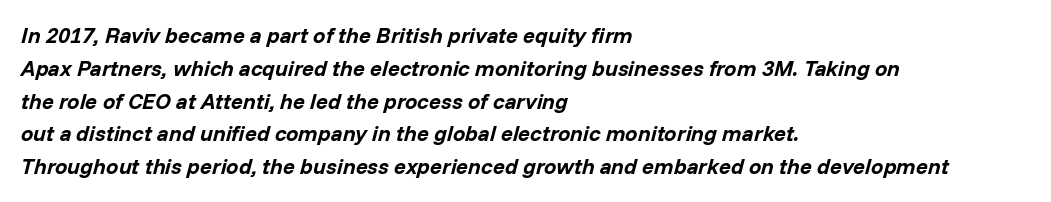
{"italic": "yes", "lean": "right", "slant_degrees": 14, "bold": "yes", "underline": "no", "align": "left", "line_spacing": "normal", "line_spacing_ratio": 1.49, "letter_spacing": "normal", "letter_spacing_em": 0.0, "glyph_px": 22}
